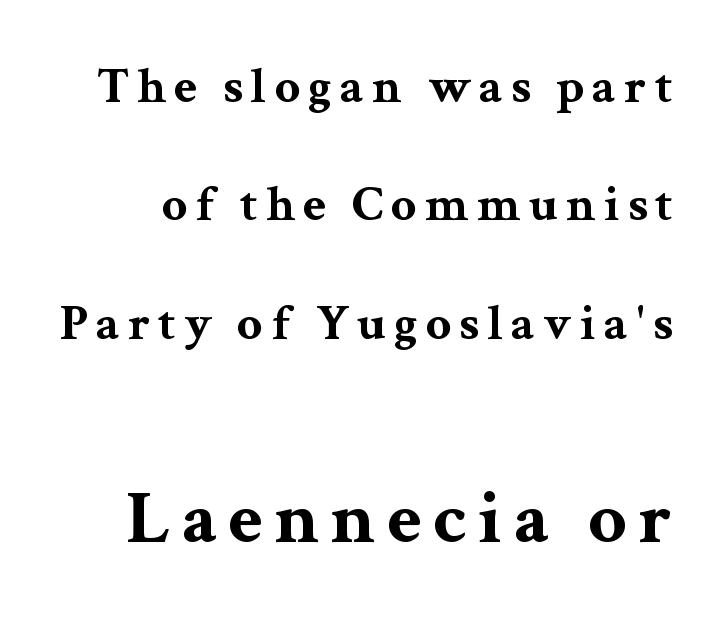
Students, observe: this is what heavily led, spacious text looks like. The space directly below the letters is spotless. Typographically, this falls in the serif category. The letters advance in unequal steps, a hallmark of proportional type.
